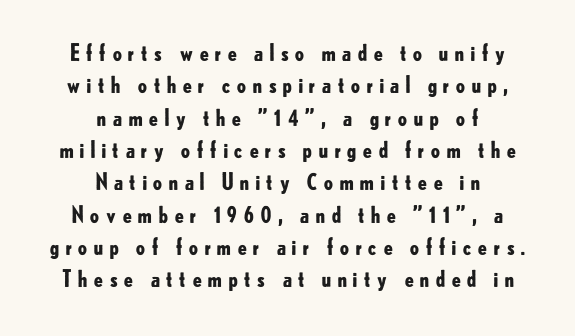
The image shows 22 px bold type, upright; set centered, normal line spacing (1.47x), unusually wide letter spacing (+0.23 em), not underlined.
